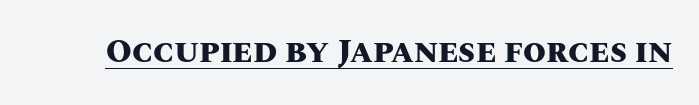
Tracking here is standard; glyphs follow each other at the usual distance. Students, observe the line beneath the letters — that is underlining. Designer's note — italics off, roman on. Varying glyph widths throughout — classic text-font behaviour. Each glyph is drawn with heavy, bold strokes.
